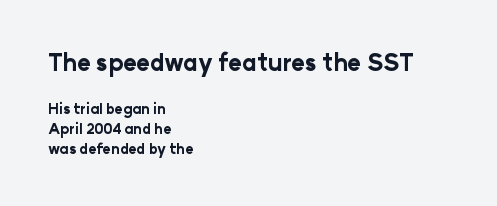
{"italic": "no", "bold": "yes", "underline": "no", "align": "left", "line_spacing": "normal", "line_spacing_ratio": 1.44, "letter_spacing": "normal", "letter_spacing_em": 0.0, "larger_block": "first", "size_ratio": 1.64, "glyph_px": 23}
